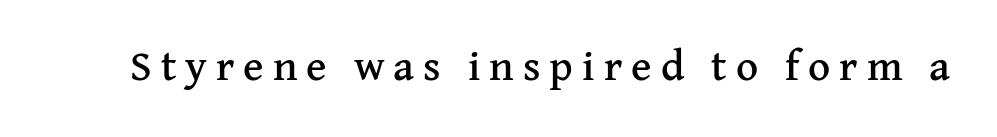
{"serif": "yes", "italic": "no", "width": "normal", "stroke_contrast": "medium", "x_height": "medium", "monospaced": "no", "underline": "no", "letter_spacing": "wide", "letter_spacing_em": 0.21, "glyph_px": 43}
